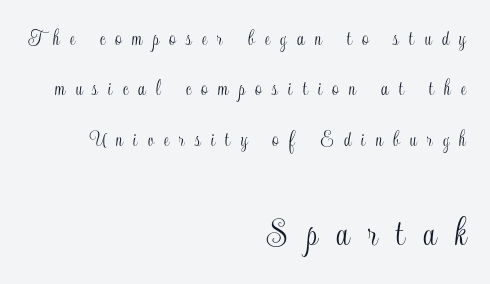
The face used here is rendered with a markedly widened letterfit. The rendering uses natural spacing where letterforms have individual widths. Airy leading. Just letters on the line, the space beneath them empty.
